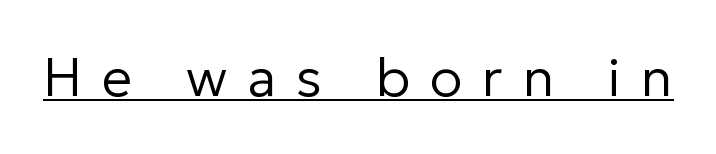
{"serif": "no", "italic": "no", "bold": "no", "weight": "regular", "width": "normal", "stroke_contrast": "low", "x_height": "medium", "monospaced": "no", "underline": "yes", "letter_spacing": "wide", "letter_spacing_em": 0.37, "glyph_px": 54}
